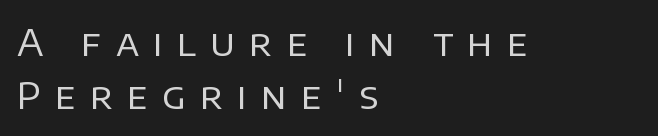
Q: Is the text bold? A: No.
Q: Is the text italic (slanted)? A: No, it is upright.
Q: Is the typeface a serif or a sans-serif typeface? A: Sans-serif.
Q: Is the text underlined? A: No.
Q: How is the paragraph aligned? A: Left-aligned.
Q: Is the spacing between letters normal or unusually wide? A: Unusually wide.
Q: Is the spacing between lines tight, normal or loose? A: Normal.
Q: Width (condensed, normal, or wide)? A: Normal.
Q: Stroke contrast? A: Low.
Q: x-height? A: Large.
Q: Monospaced? A: No.
